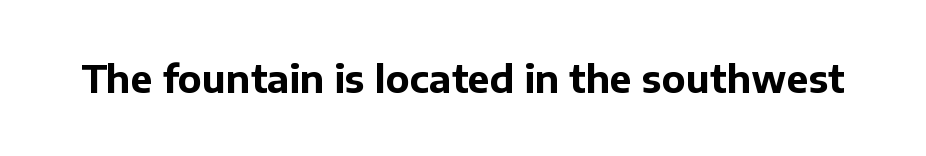
A typesetter would call this zero additional tracking. The zone under the glyphs is completely vacant. The designer went with a sans here, leaving each stem footless. Here the designer chose a conventional face with non-uniform glyph widths. Do the letters lean? They stand straight.
